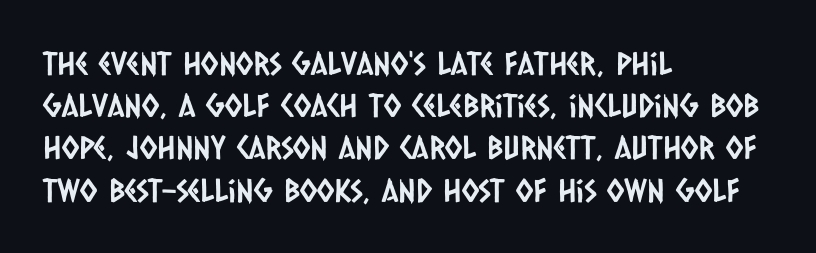
The image shows 32 px condensed sans-serif type; set left-aligned, normal line spacing (1.32x), normal letter spacing, not underlined; low stroke contrast and a large x-height.
